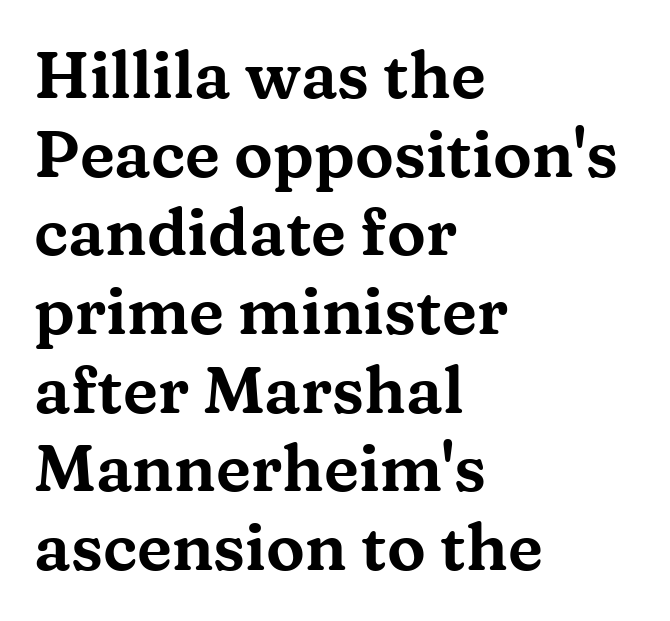
The image shows 65 px wide serif type, upright; set left-aligned, line spacing 1.21x, normal letter spacing, not underlined; medium stroke contrast and a medium x-height.
